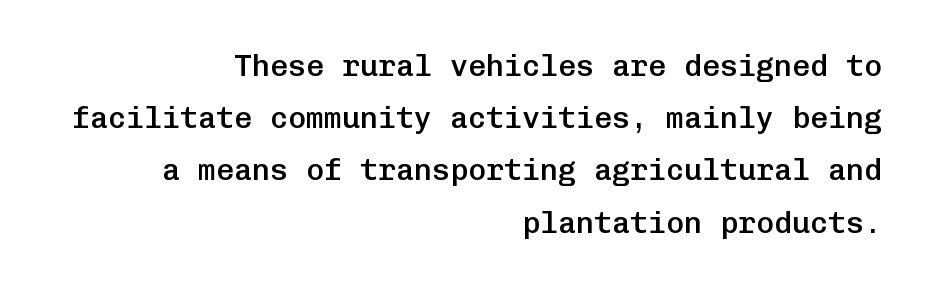
Q: Is the text bold? A: Semi-bold.
Q: Is the text italic (slanted)? A: No, it is upright.
Q: Is the typeface a serif or a sans-serif typeface? A: Sans-serif.
Q: Is the text underlined? A: No.
Q: How is the paragraph aligned? A: Right-aligned.
Q: Is the spacing between letters normal or unusually wide? A: Normal.
Q: Width (condensed, normal, or wide)? A: Normal.
Q: Stroke contrast? A: Low.
Q: x-height? A: Medium.
Q: Monospaced? A: Yes.
